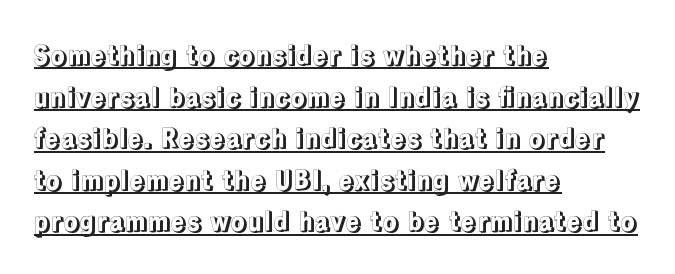
Beneath each row of characters lies a ruled line. The line-height multiplier appears to be the usual default. The font's upright variant was chosen for this text. Between one letter and the next there's only the usual sliver of space. The compositor pushed each line to the left boundary.
